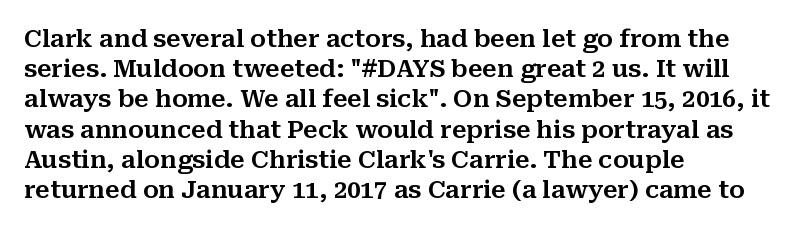
Q: Is the text italic (slanted)? A: No, it is upright.
Q: Is the text underlined? A: No.
Q: How is the paragraph aligned? A: Left-aligned.
Q: Is the spacing between letters normal or unusually wide? A: Normal.
Q: Is the spacing between lines tight, normal or loose? A: Normal.
